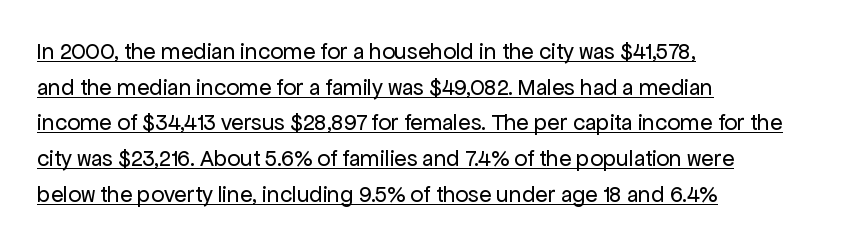
The image shows 23 px text type, upright; set left-aligned, normal line spacing (1.55x), normal letter spacing, underlined.
